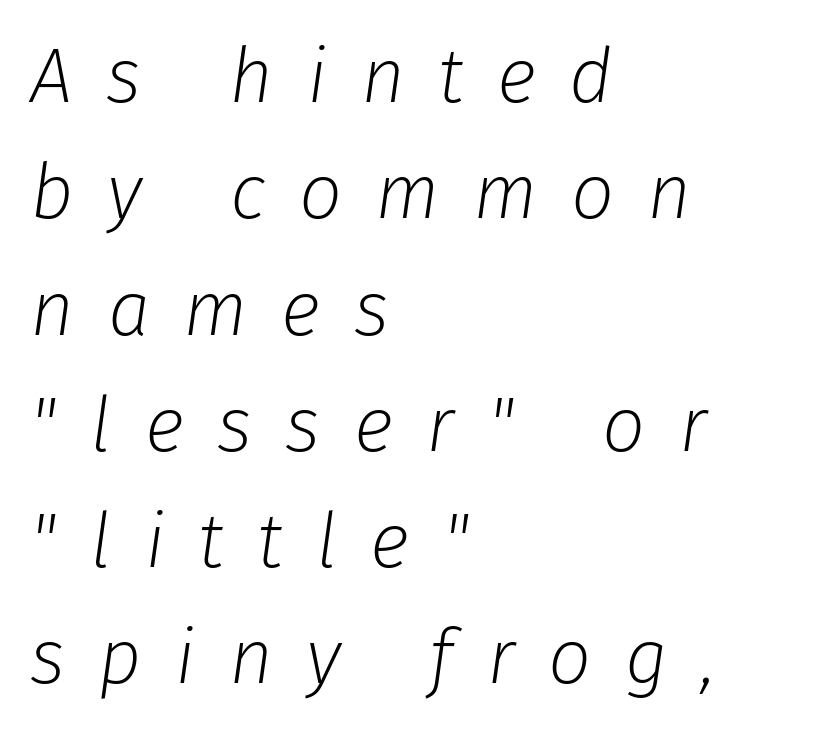
{"italic": "yes", "lean": "right", "slant_degrees": 8, "bold": "no", "weight": "light", "width": "normal", "stroke_contrast": "low", "x_height": "medium", "monospaced": "no", "underline": "no", "align": "left", "line_spacing": "normal", "line_spacing_ratio": 1.53, "letter_spacing": "wide", "letter_spacing_em": 0.44, "glyph_px": 76}
